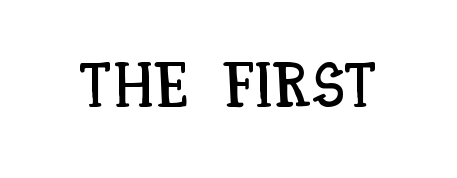
The image shows 62 px condensed type, upright; set normal letter spacing, not underlined; low stroke contrast and a large x-height.
